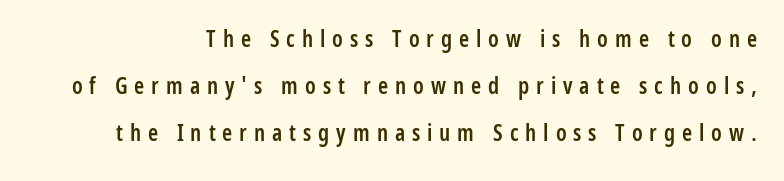
The image shows 23 px text type, upright; set loose line spacing (2.05x), unusually wide letter spacing (+0.3 em), not underlined.
